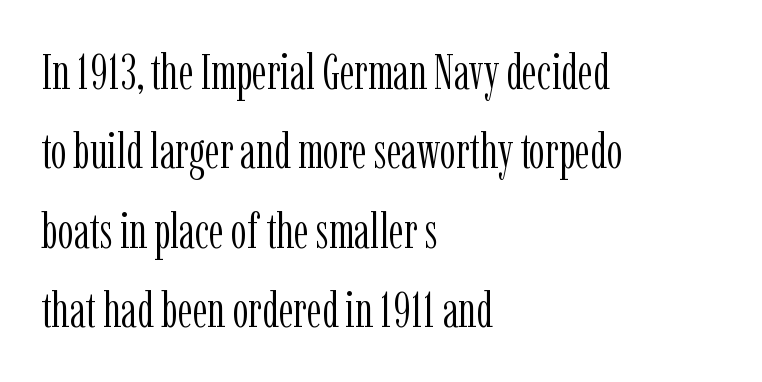
Check where the strokes stop: tiny serifs finish them off. The rag falls on the right side of this text block. How are the letters spaced? Ordinarily, with no added tracking. Stem width sits at or under what a default text font uses. Only glyphs here, with clear space below each row. The lettering stays uniformly vertical, giving the passage a roman look.
